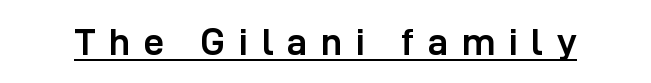
Q: Is the text bold? A: Yes.
Q: Is the text italic (slanted)? A: No, it is upright.
Q: Is the typeface a serif or a sans-serif typeface? A: Sans-serif.
Q: Is the text underlined? A: Yes.
Q: Is the spacing between letters normal or unusually wide? A: Unusually wide.
Q: Width (condensed, normal, or wide)? A: Normal.
Q: Stroke contrast? A: Low.
Q: x-height? A: Medium.
Q: Monospaced? A: No.
